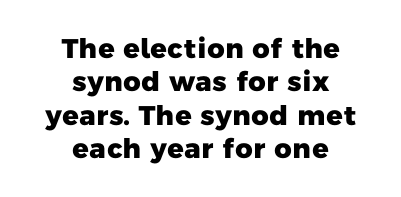
The image shows 27 px bold type; set centered, line spacing 1.24x, normal letter spacing, not underlined.
